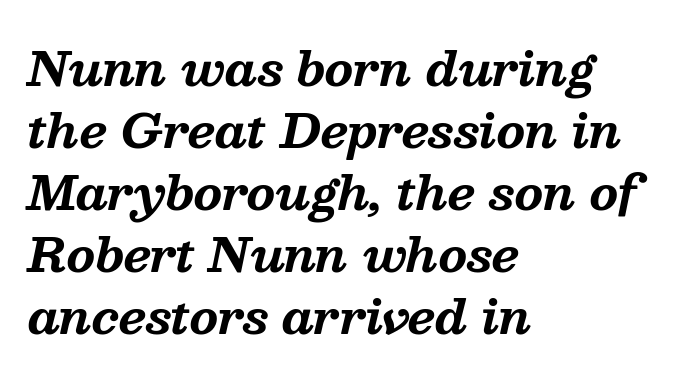
The image shows 46 px bold serif type, italic (leaning right); set left-aligned, normal line spacing (1.35x), normal letter spacing, not underlined; medium stroke contrast and a medium x-height.
